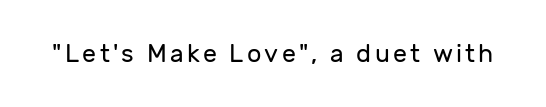
The image shows 25 px text type, upright; set not underlined.
